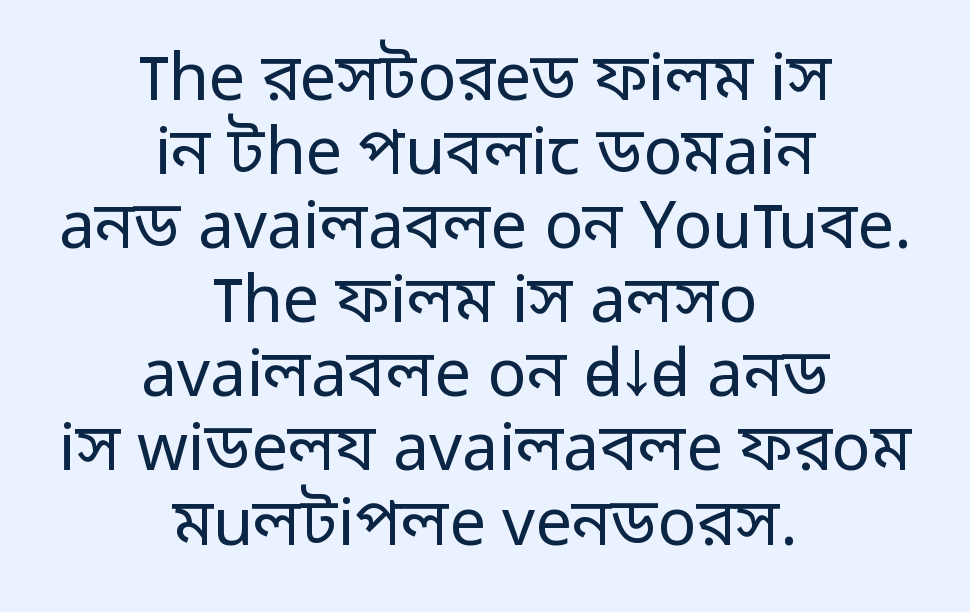
{"serif": "no", "italic": "no", "bold": "no", "weight": "regular", "width": "normal", "stroke_contrast": "low", "x_height": "medium", "monospaced": "no", "underline": "no", "align": "center", "line_spacing": "tight", "line_spacing_ratio": 1.14, "letter_spacing": "normal", "letter_spacing_em": 0.0, "glyph_px": 65}
